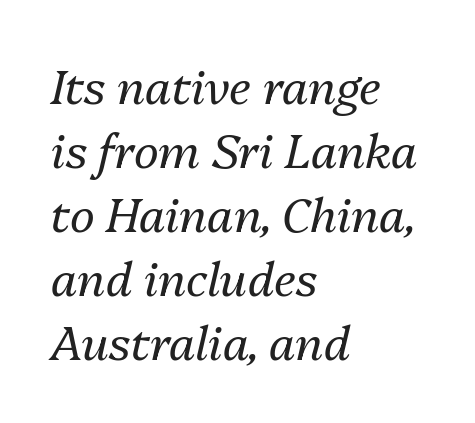
The image shows 47 px regular-weight type, italic (leaning right); set left-aligned, normal line spacing (1.36x), normal letter spacing, not underlined; medium stroke contrast and a medium x-height.
